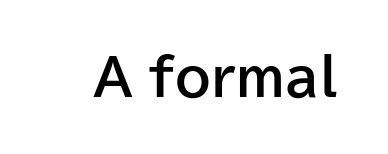
Q: Is the text bold? A: Yes.
Q: Is the text italic (slanted)? A: No, it is upright.
Q: Is the typeface a serif or a sans-serif typeface? A: Sans-serif.
Q: Is the text underlined? A: No.
Q: Is the spacing between letters normal or unusually wide? A: Normal.
Q: Width (condensed, normal, or wide)? A: Normal.
Q: Stroke contrast? A: Low.
Q: x-height? A: Medium.
Q: Monospaced? A: No.
